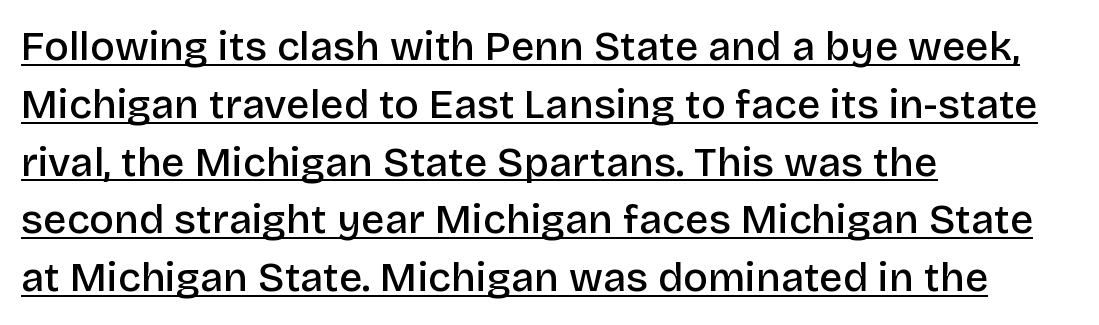
Q: Is the text bold? A: Semi-bold.
Q: Is the text italic (slanted)? A: No, it is upright.
Q: Is the typeface a serif or a sans-serif typeface? A: Sans-serif.
Q: Is the text underlined? A: Yes.
Q: How is the paragraph aligned? A: Left-aligned.
Q: Is the spacing between letters normal or unusually wide? A: Normal.
Q: Is the spacing between lines tight, normal or loose? A: Normal.
Q: Width (condensed, normal, or wide)? A: Normal.
Q: Stroke contrast? A: Low.
Q: x-height? A: Large.
Q: Monospaced? A: No.
